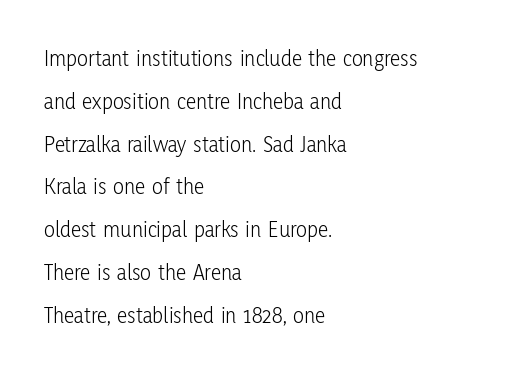
{"italic": "no", "bold": "no", "underline": "no", "align": "left", "line_spacing_ratio": 1.86, "letter_spacing": "normal", "letter_spacing_em": 0.0, "glyph_px": 23}
